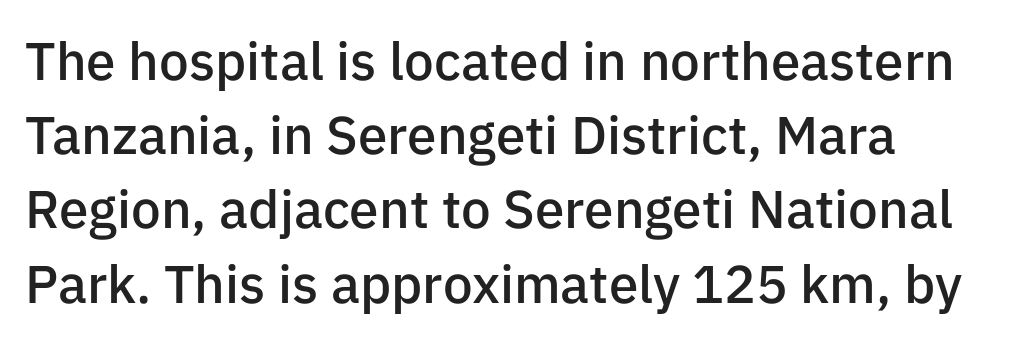
A classic flush-left, rag-right setting is used for this passage. Compared with typical paragraphs, the rows here are spaced about the same. This sample uses plain, unmodified letter spacing. Any mark beneath the type? The region is blank. These lines are rendered in a variable-pitch font. Rendered with straight, roman letterforms.
